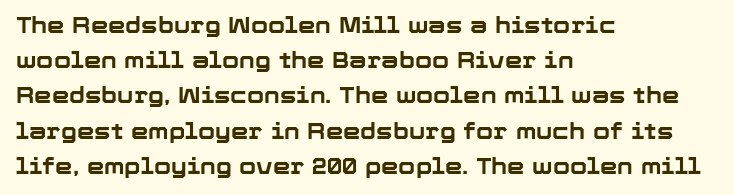
{"italic": "no", "bold": "yes", "underline": "no", "align": "left", "line_spacing": "normal", "line_spacing_ratio": 1.6, "letter_spacing": "normal", "letter_spacing_em": 0.0, "glyph_px": 22}
